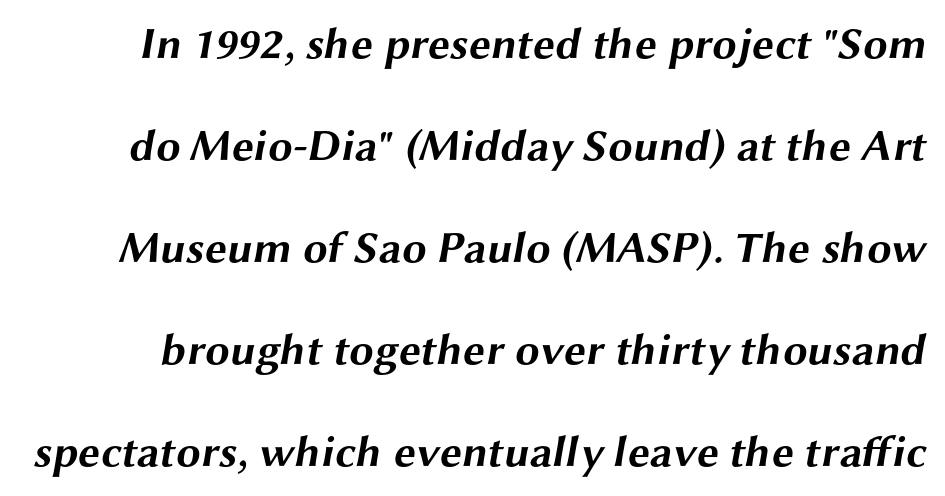
{"serif": "no", "bold": "yes", "weight": "bold", "width": "wide", "stroke_contrast": "medium", "x_height": "medium", "monospaced": "no", "underline": "no", "line_spacing": "loose", "line_spacing_ratio": 2.32, "letter_spacing": "normal", "letter_spacing_em": 0.0, "glyph_px": 44}
